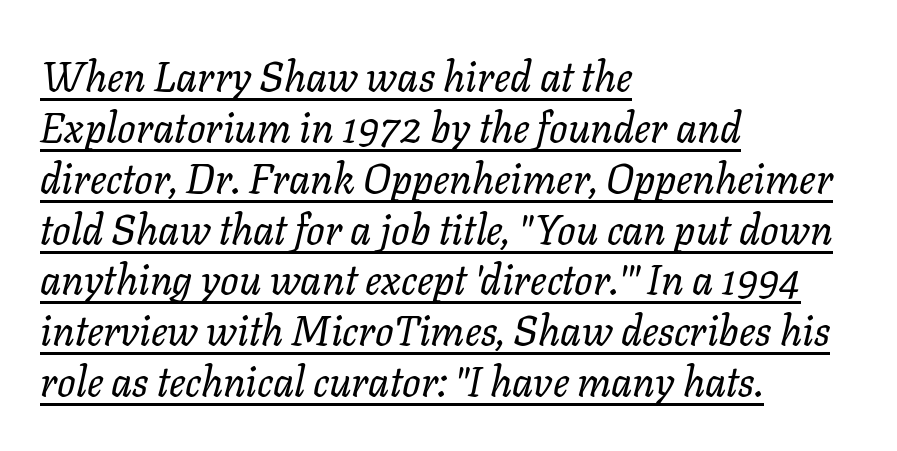
{"italic": "yes", "lean": "right", "slant_degrees": 11, "bold": "no", "weight": "regular", "width": "normal", "stroke_contrast": "low", "x_height": "medium", "monospaced": "no", "underline": "yes", "align": "left", "line_spacing_ratio": 1.24, "letter_spacing": "normal", "letter_spacing_em": 0.0, "glyph_px": 41}
